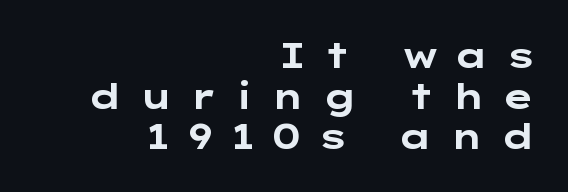
The image shows 35 px bold, wide sans-serif type, upright; set right-aligned, line spacing 1.16x, unusually wide letter spacing (+0.45 em), not underlined; low stroke contrast and a medium x-height.
